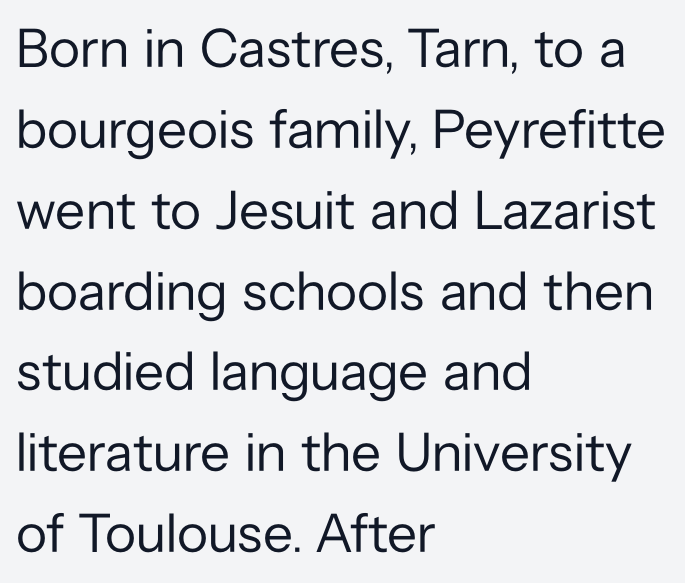
Q: Is the text bold? A: No.
Q: Is the text italic (slanted)? A: No, it is upright.
Q: Is the typeface a serif or a sans-serif typeface? A: Sans-serif.
Q: Is the text underlined? A: No.
Q: How is the paragraph aligned? A: Left-aligned.
Q: Is the spacing between letters normal or unusually wide? A: Normal.
Q: Is the spacing between lines tight, normal or loose? A: Normal.
Q: Width (condensed, normal, or wide)? A: Normal.
Q: Stroke contrast? A: Low.
Q: x-height? A: Medium.
Q: Monospaced? A: No.
